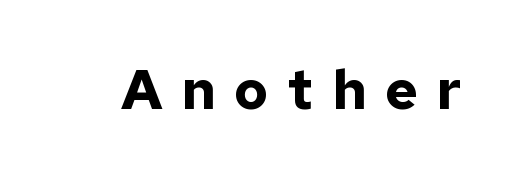
Bare-footed words on every line. Upright lettering throughout. Letterform terminals end flat and unadorned throughout the passage. The font is running at its bold setting.
